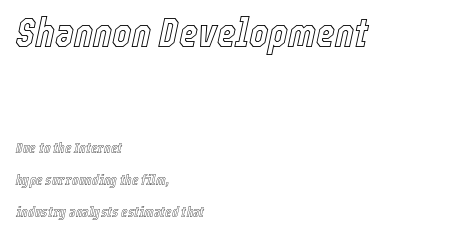
Q: Is the text italic (slanted)? A: Yes, it leans right by about 12 degrees.
Q: Is the text underlined? A: No.
Q: How is the paragraph aligned? A: Left-aligned.
Q: Is the spacing between letters normal or unusually wide? A: Normal.
Q: Is the spacing between lines tight, normal or loose? A: Loose.
Q: Which block of text is set in a larger size, the first (top) or the second (bottom)? A: The first (top) one.
Q: Width (condensed, normal, or wide)? A: Condensed.
Q: x-height? A: Medium.
Q: Monospaced? A: No.
